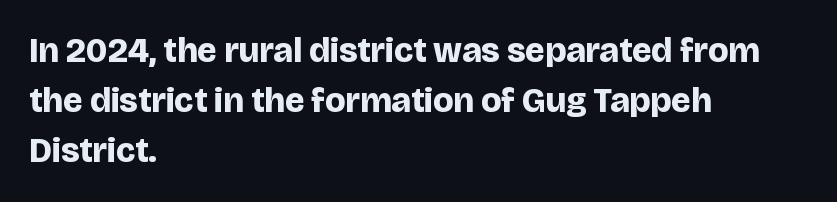
The setting favours the left margin, as ordinary paragraphs usually do. Do the letters lean? They stand straight. Students, note that the glyphs here touch the page at normal intervals. Looks like regular typesetting: each glyph gets only the width it needs.
